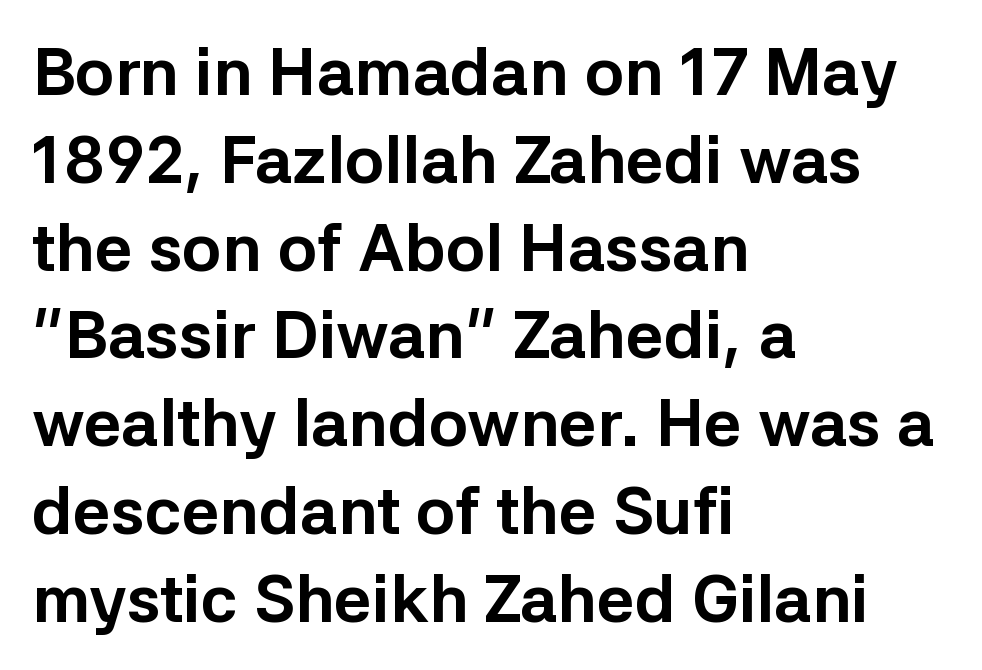
This is the regular roman posture of the typeface. Rule under the text: the space is simply empty. A typesetter would call this zero additional tracking. Varying glyph widths throughout — classic text-font behaviour.
